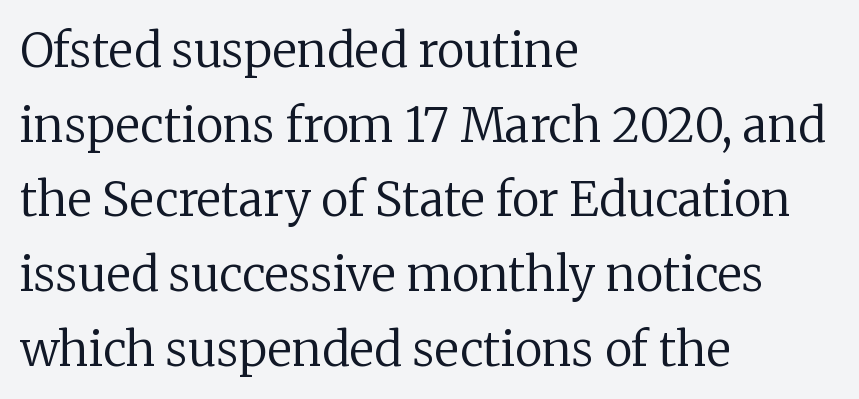
This sample uses a serif face. The strip under each line holds only bare page. The lettering stays uniformly vertical, giving the passage a roman look. Whoever set this chose a conventional vertical rhythm. These lines are set flush left with a ragged right edge. In terms of letterspacing, this is plain default setting.
